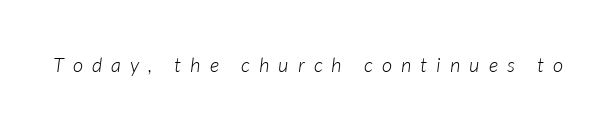
{"italic": "yes", "lean": "right", "slant_degrees": 7, "bold": "no", "underline": "no", "letter_spacing": "wide", "letter_spacing_em": 0.46, "glyph_px": 20}
